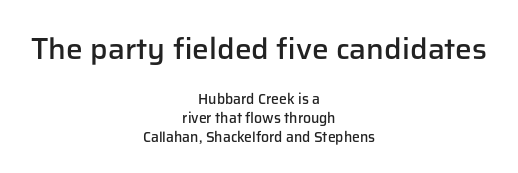
Size contrast runs from large at the top to small at the bottom. Ordinary non-slanted type is in use. The letters advance in unequal steps, a hallmark of proportional type. A sans-serif font was chosen for this passage.
